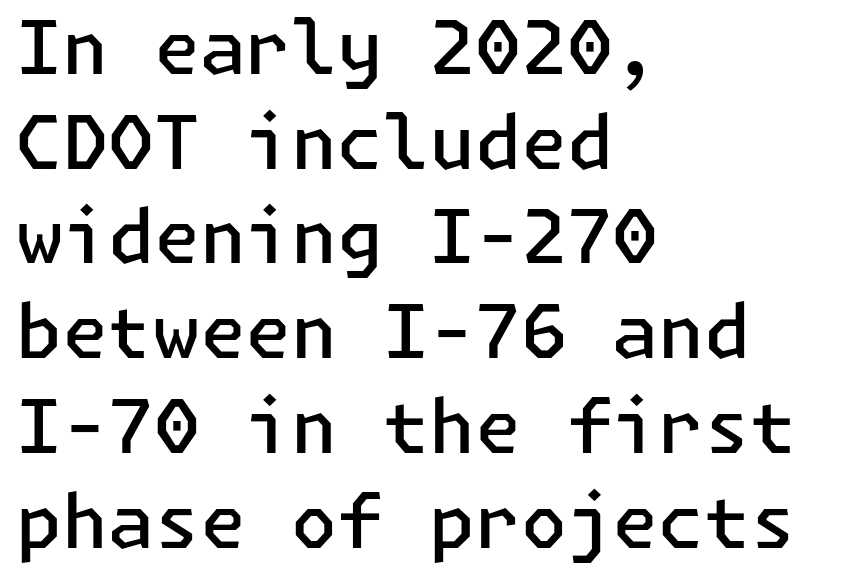
{"serif": "no", "italic": "no", "bold": "semi", "weight": "semibold", "width": "normal", "stroke_contrast": "low", "x_height": "medium", "underline": "no", "align": "left", "line_spacing": "normal", "line_spacing_ratio": 1.28, "letter_spacing": "normal", "letter_spacing_em": 0.0, "glyph_px": 74}
